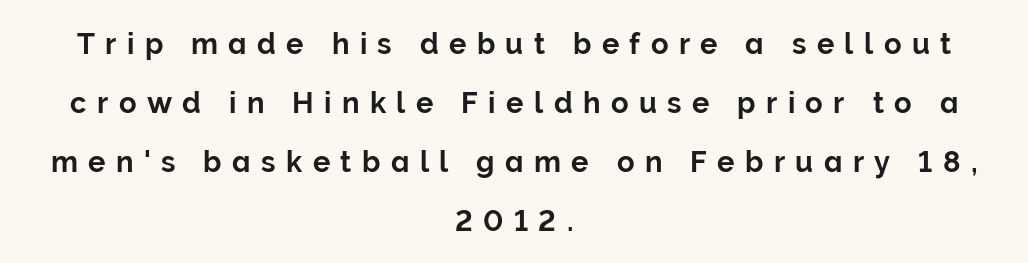
{"serif": "no", "italic": "no", "width": "normal", "stroke_contrast": "low", "x_height": "medium", "monospaced": "no", "underline": "no", "align": "center", "line_spacing": "loose", "line_spacing_ratio": 2.03, "letter_spacing": "wide", "letter_spacing_em": 0.36, "glyph_px": 29}
